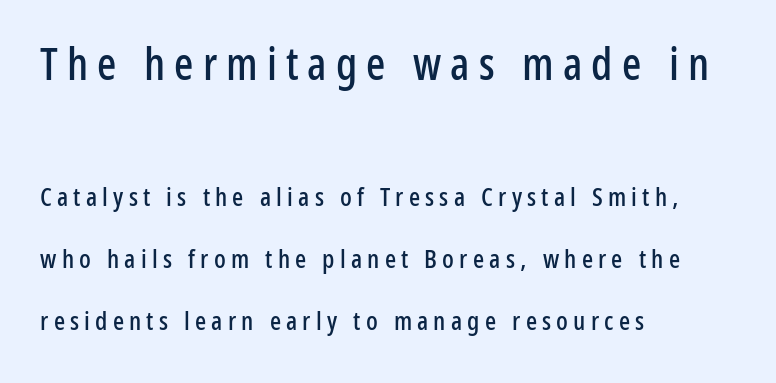
{"serif": "no", "italic": "no", "width": "condensed", "stroke_contrast": "low", "x_height": "medium", "monospaced": "no", "underline": "no", "align": "left", "line_spacing": "loose", "line_spacing_ratio": 2.38, "letter_spacing": "wide", "letter_spacing_em": 0.2, "larger_block": "first", "size_ratio": 1.73, "glyph_px": 45}
